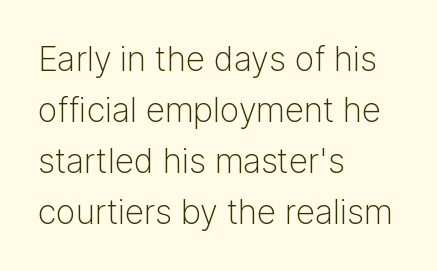
{"serif": "no", "italic": "no", "bold": "no", "weight": "light", "width": "normal", "stroke_contrast": "low", "x_height": "medium", "monospaced": "no", "underline": "no", "align": "left", "line_spacing": "normal", "line_spacing_ratio": 1.5, "letter_spacing": "normal", "letter_spacing_em": 0.0, "glyph_px": 34}
